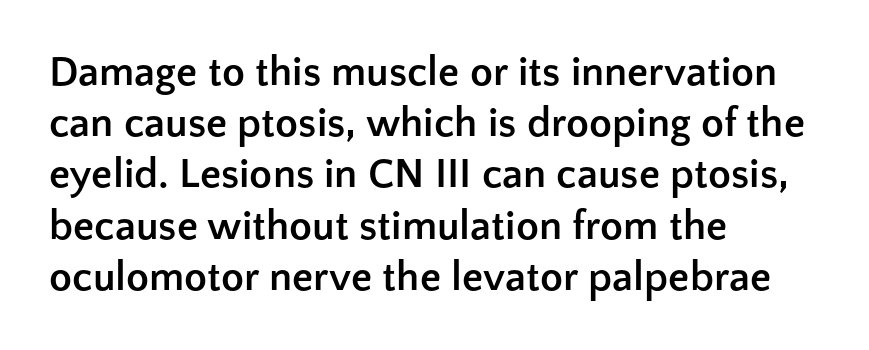
{"serif": "no", "italic": "no", "bold": "yes", "weight": "semibold", "width": "normal", "stroke_contrast": "low", "x_height": "medium", "monospaced": "no", "underline": "no", "align": "left", "line_spacing_ratio": 1.22, "letter_spacing": "normal", "letter_spacing_em": 0.0, "glyph_px": 42}
